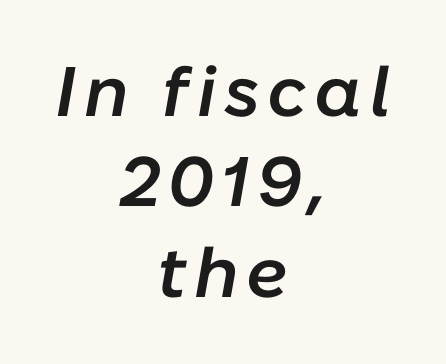
{"italic": "yes", "lean": "right", "slant_degrees": 10, "bold": "semi", "weight": "semibold", "width": "normal", "stroke_contrast": "low", "x_height": "medium", "monospaced": "no", "underline": "no", "align": "center", "line_spacing": "normal", "line_spacing_ratio": 1.29, "glyph_px": 70}
